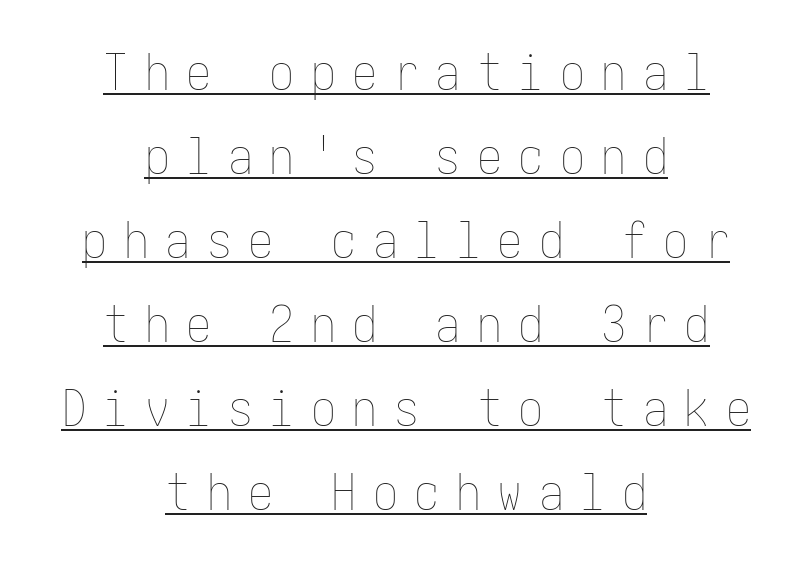
The letters stand upright; this is a roman face. A baseline rule has been typeset under these characters. Compared with typical body copy, the letter spacing here is much looser. The weight would be labelled regular, book, light, or lighter still. Every row of glyphs is offset so its center matches the block's center. The vertical gap from one line to the next is medium.
